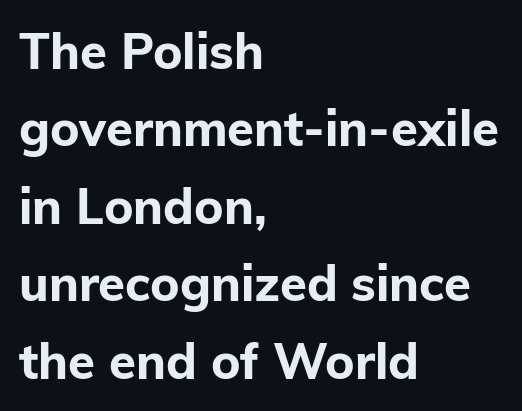
The image shows 49 px bold sans-serif type, upright; set left-aligned, normal line spacing (1.58x), normal letter spacing, not underlined; low stroke contrast and a medium x-height.
